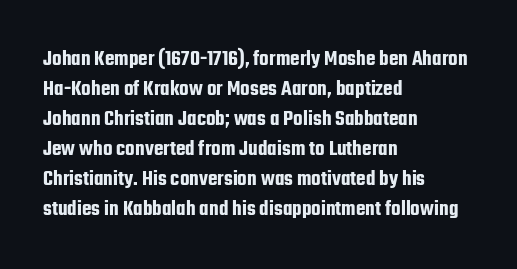
Decoration check: the copy has no underline. A roman cut, with each character standing at attention. The line-height multiplier appears to be the usual default. In CSS terms this would be text-align: left. Words appear dense and cohesive because spacing is normal.
